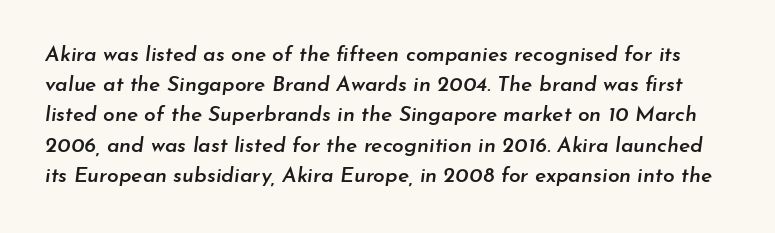
The image shows 21 px text type, italic (leaning right); set normal line spacing (1.44x), normal letter spacing, not underlined.
